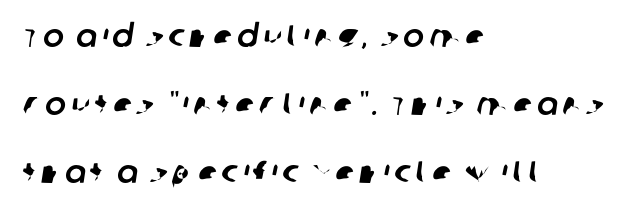
What's the leading like? Stretched, with rows far apart. Beneath every word, the page is bare. Do the characters align in a grid? No, the font is proportional. Which margin do the lines hug? The left one — the right edge is uneven.
